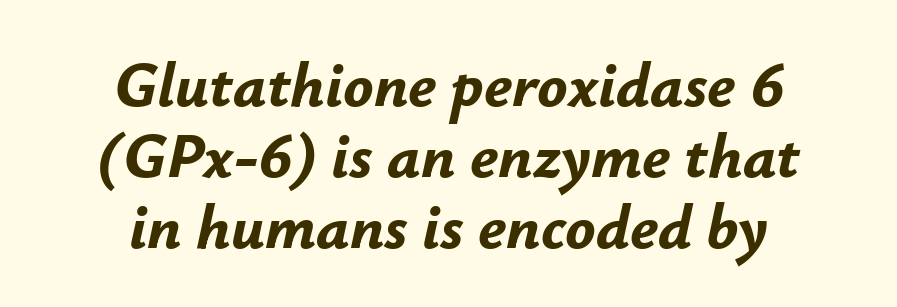
Q: Is the text bold? A: Yes.
Q: Is the text italic (slanted)? A: Yes, it leans right by about 12 degrees.
Q: Is the text underlined? A: No.
Q: How is the paragraph aligned? A: Centered.
Q: Is the spacing between letters normal or unusually wide? A: Normal.
Q: Is the spacing between lines tight, normal or loose? A: Tight.
Q: Width (condensed, normal, or wide)? A: Normal.
Q: Stroke contrast? A: Low.
Q: x-height? A: Small.
Q: Monospaced? A: No.
